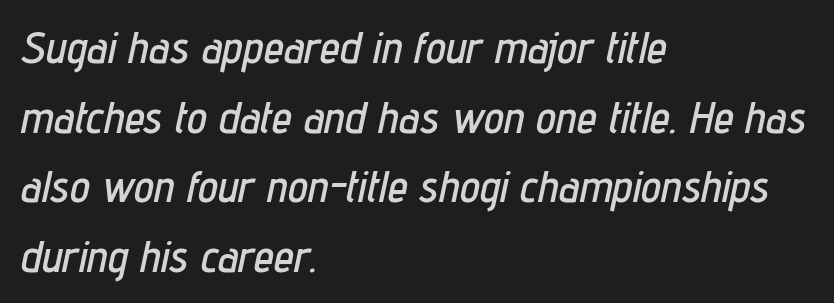
Is the letter spacing exaggerated? No — it looks like the ordinary default. Casual observation: everything's shoved over to the left. The text carries the slant typical of an italic or oblique font. Nobody drew a line under any word here. Notice how descenders clear the ascenders below comfortably — that's standard leading. Character widths vary here, with narrow letters taking less room than wide ones.
